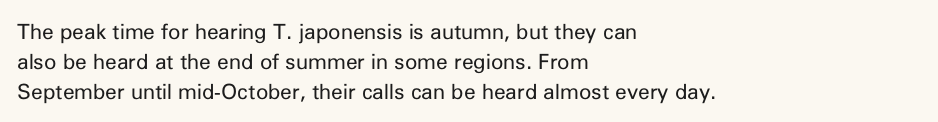
The image shows 21 px text type, upright; set left-aligned, normal line spacing (1.42x), normal letter spacing, not underlined.
